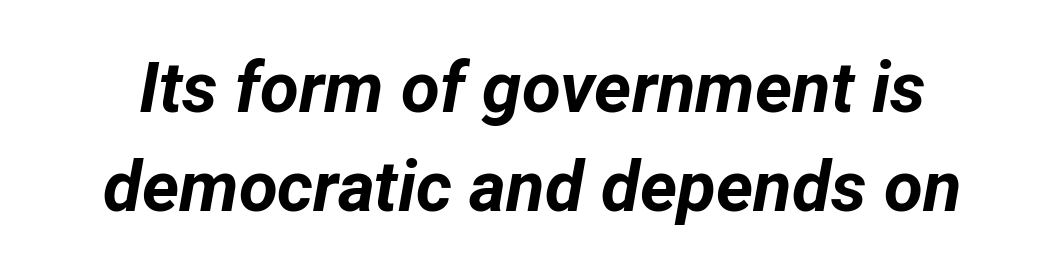
The gaps between neighbouring characters are ordinary and unremarkable. Decoration check: the copy has no underline. Leading: standard. Here the designer chose a conventional face with non-uniform glyph widths. Heavy, bold letterforms.
